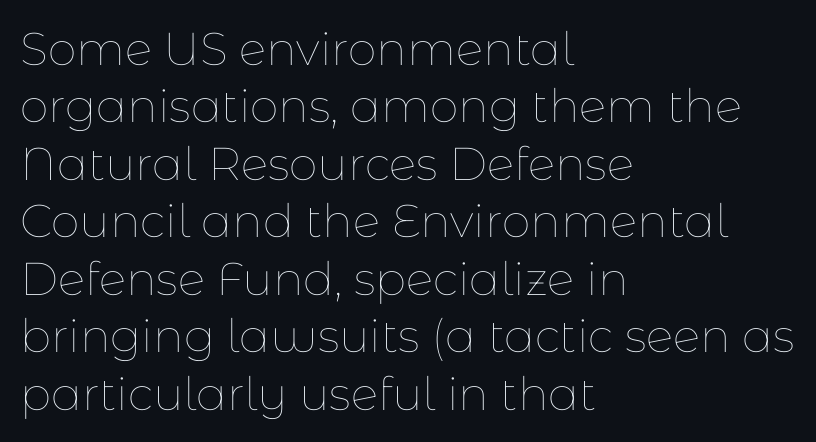
{"italic": "no", "bold": "no", "weight": "thin", "width": "normal", "stroke_contrast": "low", "x_height": "medium", "monospaced": "no", "underline": "no", "align": "left", "line_spacing": "normal", "line_spacing_ratio": 1.25, "letter_spacing": "normal", "letter_spacing_em": 0.0, "glyph_px": 46}
